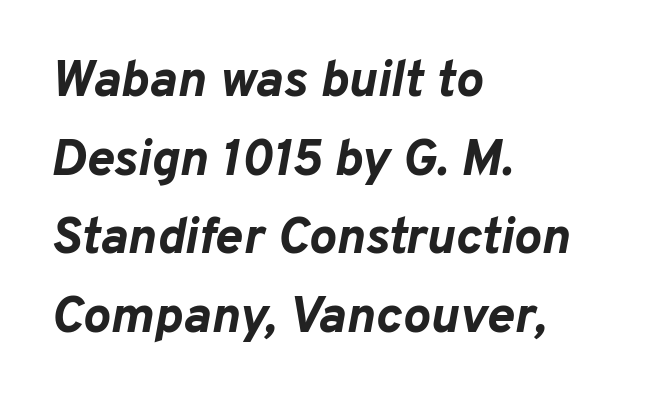
{"italic": "yes", "lean": "right", "slant_degrees": 10, "bold": "yes", "weight": "bold", "width": "normal", "stroke_contrast": "low", "x_height": "medium", "monospaced": "no", "underline": "no", "align": "left", "line_spacing": "normal", "line_spacing_ratio": 1.51, "letter_spacing": "normal", "letter_spacing_em": 0.0, "glyph_px": 52}
